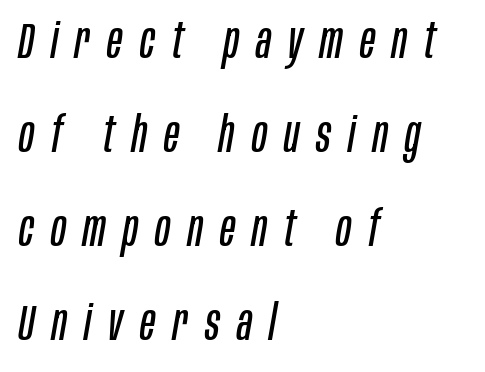
The image shows 49 px regular-weight, condensed type, italic (leaning right); set left-aligned, loose line spacing (1.92x), unusually wide letter spacing (+0.35 em), not underlined; low stroke contrast and a large x-height.
